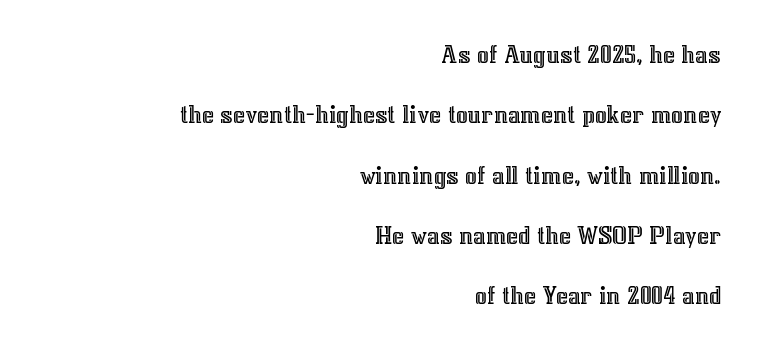
A roman cut, with each character standing at attention. Horizontal alignment here is rightward, an uncommon choice for prose. Loosely led — the rows are spread out. Words float on clear page, feet unadorned. The tracking reads as untouched default to a designer's eye.
